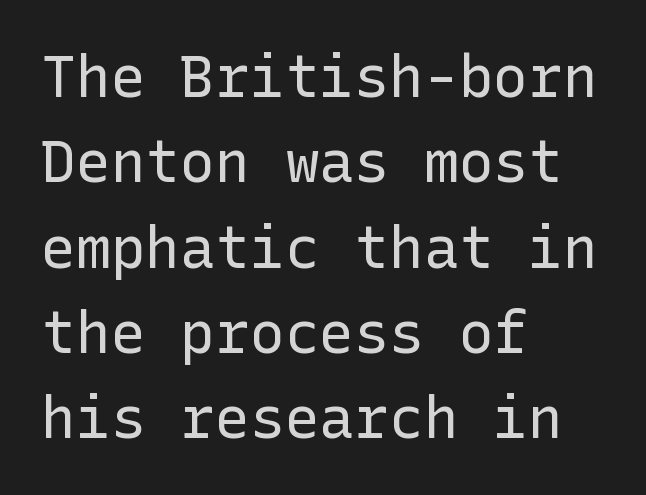
The image shows 58 px regular-weight sans-serif type, upright; set left-aligned, normal line spacing (1.47x), normal letter spacing, not underlined; low stroke contrast and a medium x-height.
